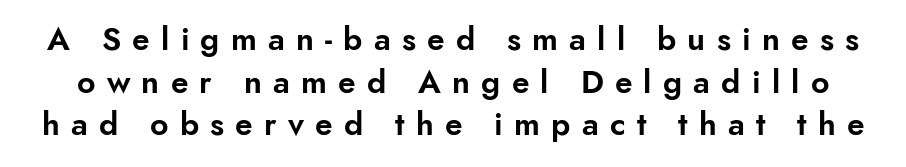
{"serif": "no", "italic": "no", "width": "normal", "stroke_contrast": "low", "x_height": "small", "monospaced": "no", "underline": "no", "line_spacing": "normal", "line_spacing_ratio": 1.33, "letter_spacing": "wide", "letter_spacing_em": 0.35, "glyph_px": 32}
